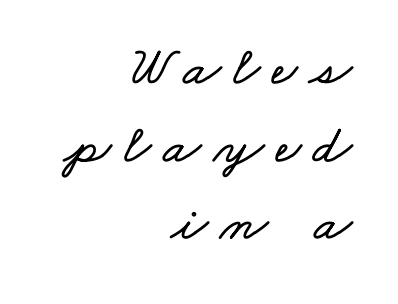
Q: Is the text underlined? A: No.
Q: How is the paragraph aligned? A: Right-aligned.
Q: Is the spacing between letters normal or unusually wide? A: Unusually wide.
Q: Is the spacing between lines tight, normal or loose? A: Normal.
Q: Width (condensed, normal, or wide)? A: Wide.
Q: Stroke contrast? A: Low.
Q: x-height? A: Small.
Q: Monospaced? A: No.
